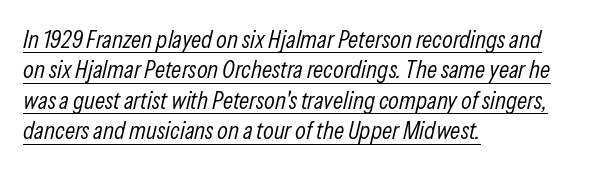
{"italic": "yes", "lean": "right", "slant_degrees": 13, "bold": "no", "underline": "yes", "align": "left", "line_spacing_ratio": 1.22, "letter_spacing": "normal", "letter_spacing_em": 0.0, "glyph_px": 25}
